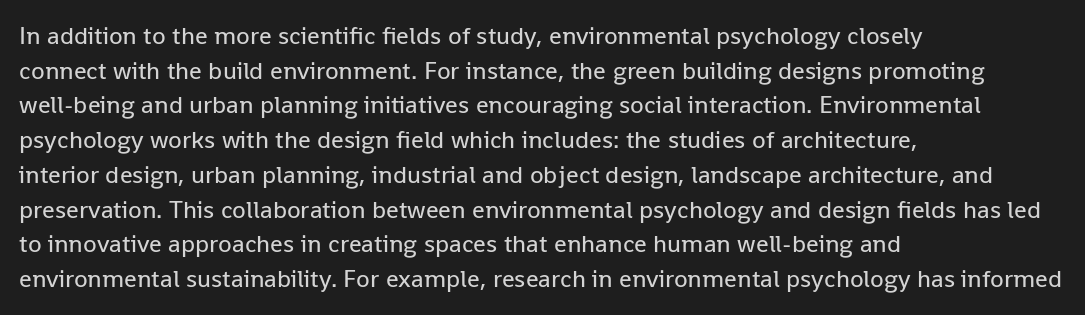
The image shows 25 px text type, upright; set left-aligned, normal line spacing (1.39x), normal letter spacing, not underlined.
